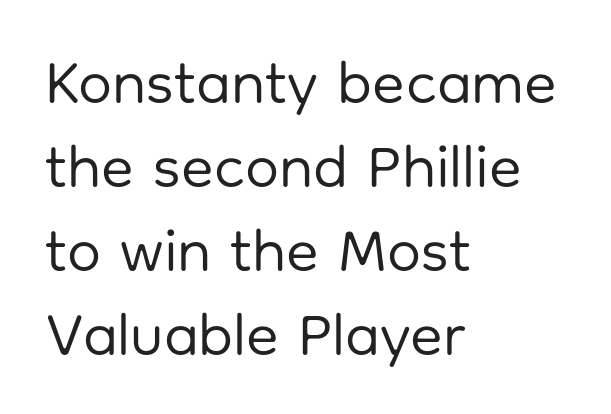
The image shows 60 px regular-weight sans-serif type, upright; set left-aligned, normal line spacing (1.4x), normal letter spacing, not underlined; low stroke contrast and a medium x-height.
